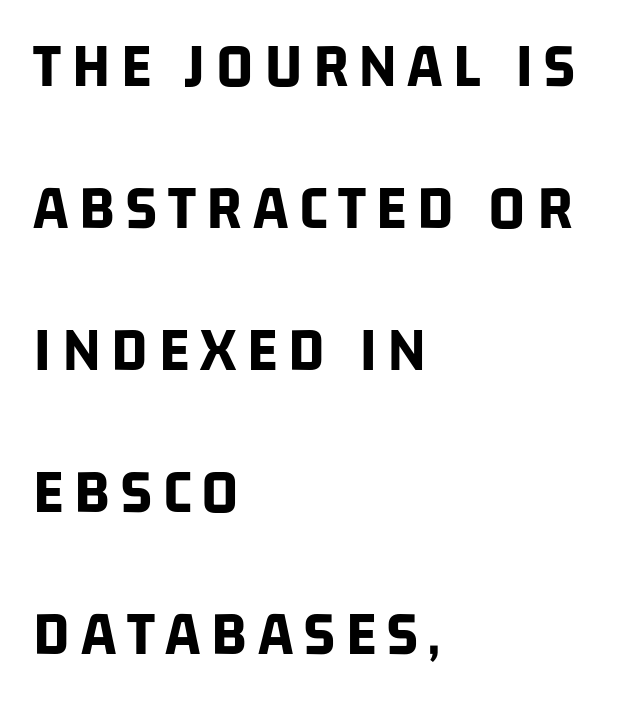
The image shows 64 px bold, condensed sans-serif type; set left-aligned, loose line spacing (2.22x), not underlined; low stroke contrast and a large x-height.
